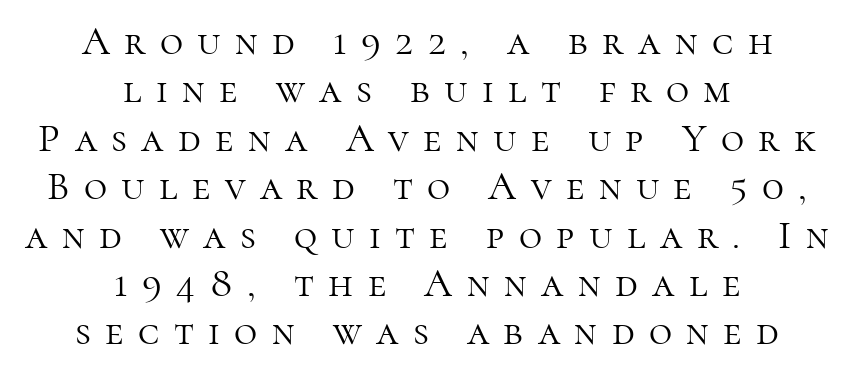
Q: Is the text bold? A: No.
Q: Is the text italic (slanted)? A: No, it is upright.
Q: Is the typeface a serif or a sans-serif typeface? A: Serif.
Q: Is the text underlined? A: No.
Q: How is the paragraph aligned? A: Centered.
Q: Is the spacing between letters normal or unusually wide? A: Unusually wide.
Q: Width (condensed, normal, or wide)? A: Normal.
Q: Stroke contrast? A: High.
Q: x-height? A: Medium.
Q: Monospaced? A: No.
